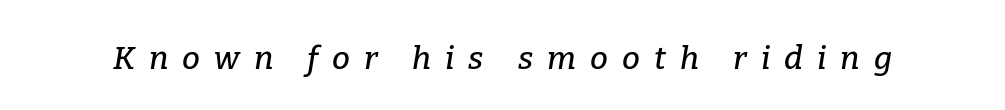
{"serif": "yes", "italic": "yes", "lean": "right", "slant_degrees": 9, "width": "normal", "stroke_contrast": "low", "x_height": "medium", "monospaced": "no", "underline": "no", "letter_spacing": "wide", "letter_spacing_em": 0.44, "glyph_px": 32}
